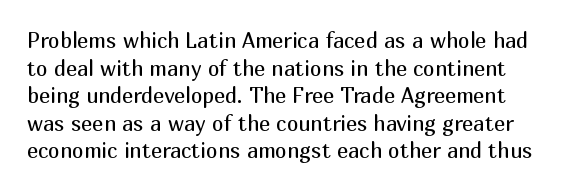
Q: Is the text bold? A: No.
Q: Is the text italic (slanted)? A: No, it is upright.
Q: Is the text underlined? A: No.
Q: Is the spacing between letters normal or unusually wide? A: Normal.
Q: Is the spacing between lines tight, normal or loose? A: Normal.
